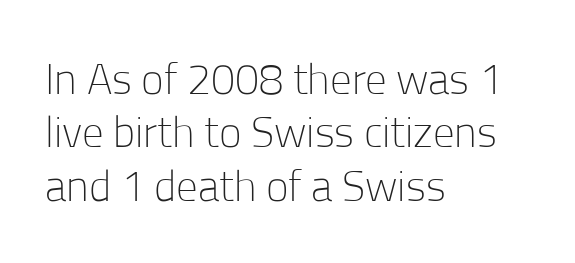
{"serif": "no", "italic": "no", "bold": "no", "weight": "light", "width": "normal", "stroke_contrast": "low", "x_height": "medium", "monospaced": "no", "underline": "no", "align": "left", "line_spacing_ratio": 1.24, "letter_spacing": "normal", "letter_spacing_em": 0.0, "glyph_px": 43}
